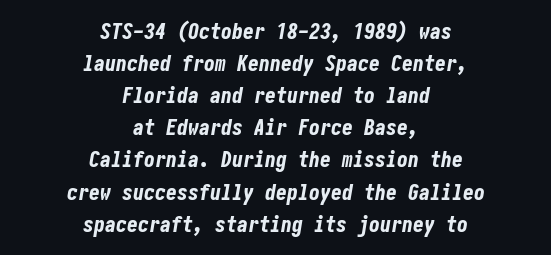
Set as a true bold cut, around the 700 mark. Characters follow at the spacing the type designer built in. The glyphs are unaccompanied by any horizontal stroke below them. Teacher's note: observe the equal gaps on both sides — that is centered alignment.
